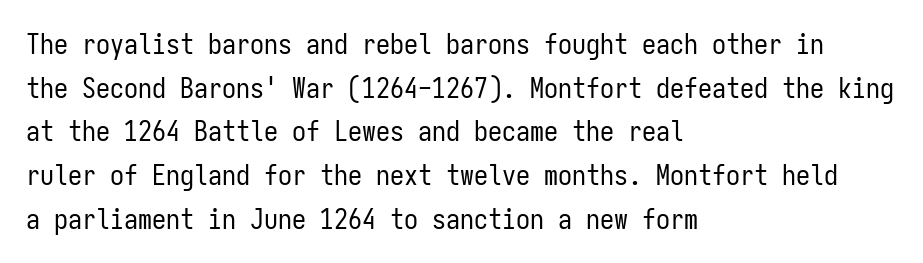
A typesetter would label this face a sans. A bare baseline throughout the passage. The setting favours the left margin, as ordinary paragraphs usually do. Horizontal bands of white between lines are of average thickness.
